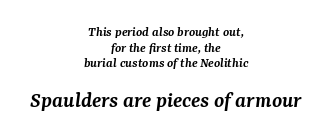
Default kerning and tracking; the words read as compact shapes. Size hierarchy here favors the trailing block over the leading one. Is the type slanted? Yes — the strokes lean at a clear angle. Weight: semibold (demi).
